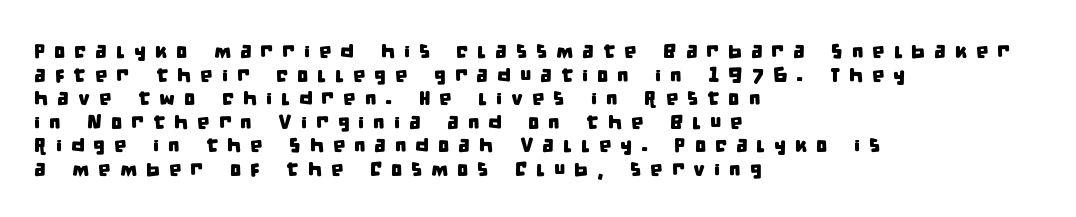
The image shows 20 px text type; set left-aligned, line spacing 1.18x, unusually wide letter spacing (+0.44 em), not underlined.
